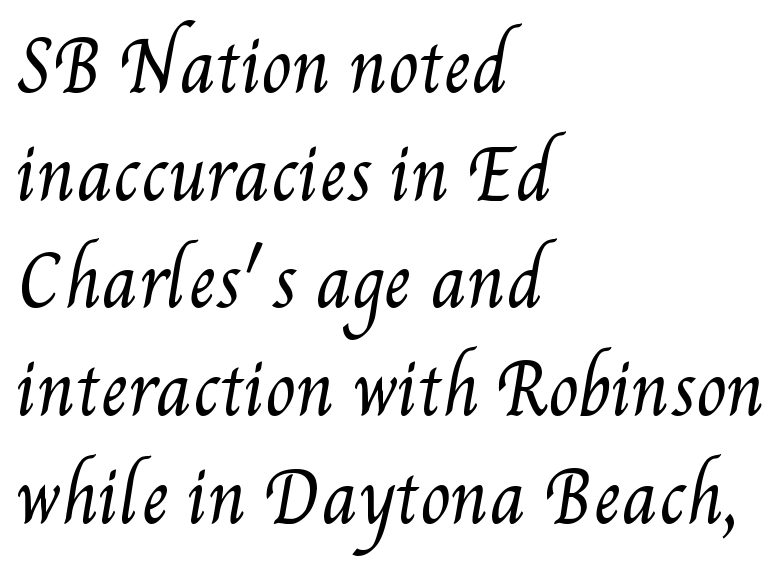
The passage shown is not underscored anywhere. The paragraph shown leans on its left margin. Between one letter and the next there's only the usual sliver of space. A quiet, ordinary-to-light weight characterises the typeface.
